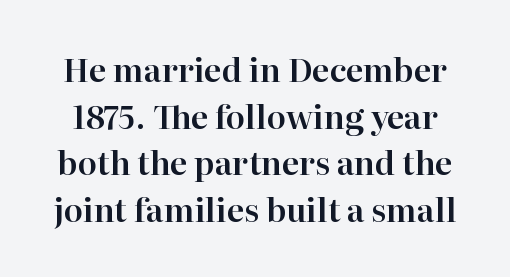
{"serif": "yes", "italic": "no", "width": "normal", "stroke_contrast": "high", "x_height": "medium", "monospaced": "no", "underline": "no", "line_spacing": "normal", "line_spacing_ratio": 1.46, "letter_spacing": "normal", "letter_spacing_em": 0.0, "glyph_px": 32}
